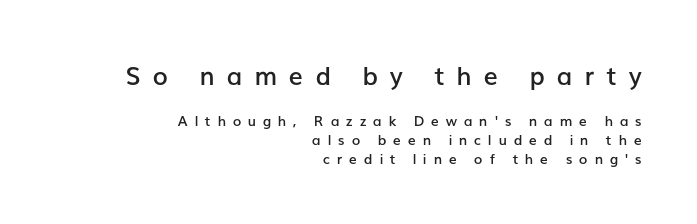
{"italic": "no", "bold": "semi", "underline": "no", "align": "right", "line_spacing": "normal", "line_spacing_ratio": 1.35, "letter_spacing": "wide", "letter_spacing_em": 0.48, "larger_block": "first", "size_ratio": 1.79, "glyph_px": 25}
